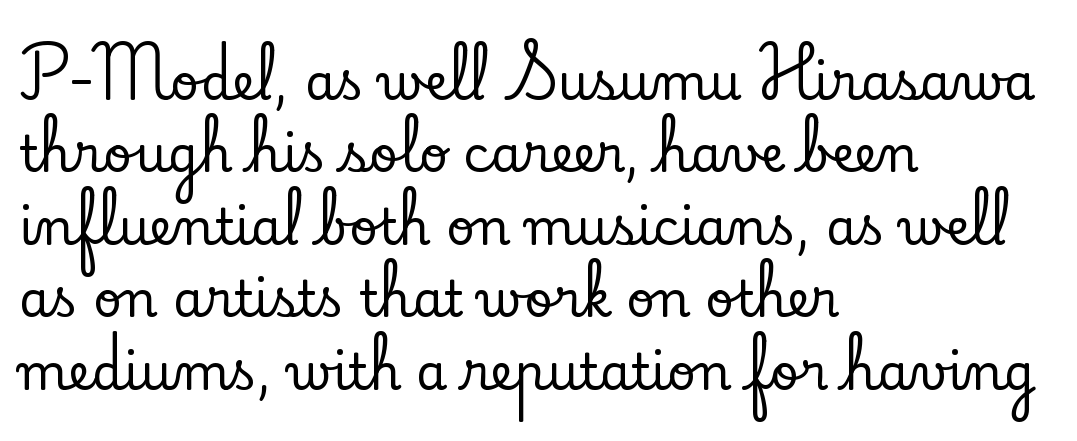
Q: Is the text italic (slanted)? A: No, it is upright.
Q: Is the typeface a serif or a sans-serif typeface? A: Serif.
Q: Is the text underlined? A: No.
Q: How is the paragraph aligned? A: Left-aligned.
Q: Is the spacing between letters normal or unusually wide? A: Normal.
Q: Is the spacing between lines tight, normal or loose? A: Normal.
Q: Width (condensed, normal, or wide)? A: Normal.
Q: Stroke contrast? A: Low.
Q: x-height? A: Small.
Q: Monospaced? A: No.
